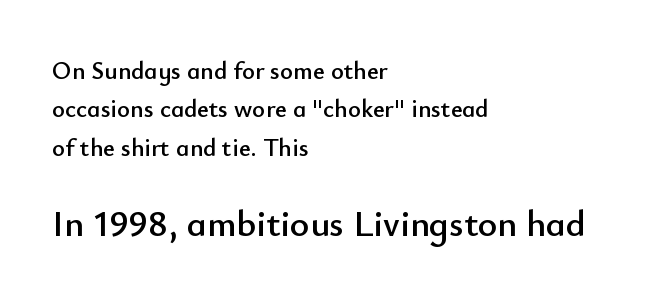
{"serif": "no", "italic": "no", "width": "normal", "stroke_contrast": "low", "x_height": "small", "monospaced": "no", "underline": "no", "align": "left", "line_spacing": "normal", "line_spacing_ratio": 1.54, "letter_spacing": "normal", "letter_spacing_em": 0.0, "larger_block": "second", "size_ratio": 1.48, "glyph_px": 37}
